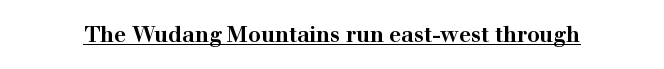
The image shows 21 px bold type, upright; set normal letter spacing, underlined.
